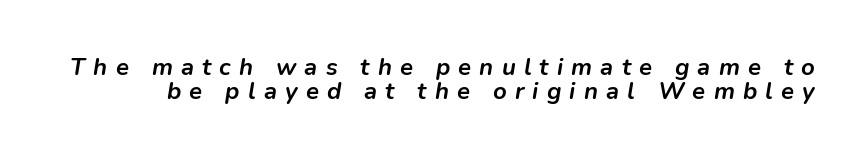
If you drew a line through each stem, it would be angled. What's the leading like? Squeezed, with rows nearly overlapping. Decoration check: the copy has no underline. Compared with an ordinary text face, these strokes are far heavier — a full bold. How are the letters spaced? Widely, with obvious added tracking.
